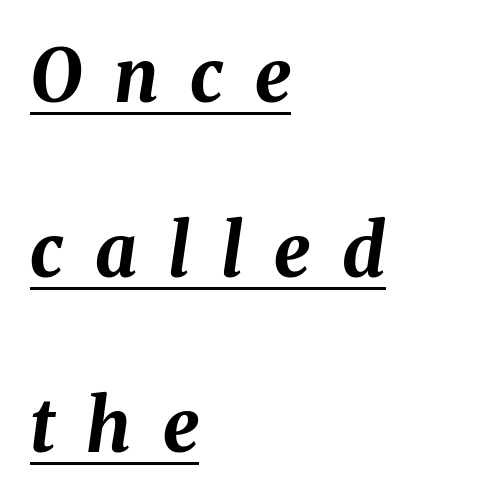
The image shows 73 px bold type, italic (leaning right); set left-aligned, loose line spacing (2.4x), unusually wide letter spacing (+0.43 em), underlined; medium stroke contrast and a medium x-height.
